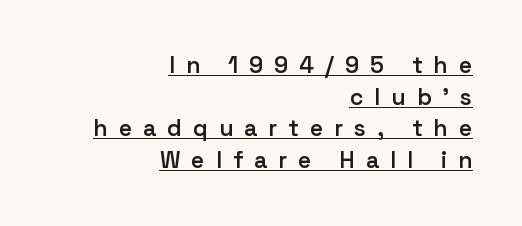
Q: Is the text bold? A: Semi-bold.
Q: Is the text italic (slanted)? A: No, it is upright.
Q: Is the text underlined? A: Yes.
Q: How is the paragraph aligned? A: Right-aligned.
Q: Is the spacing between letters normal or unusually wide? A: Unusually wide.
Q: Is the spacing between lines tight, normal or loose? A: Normal.
